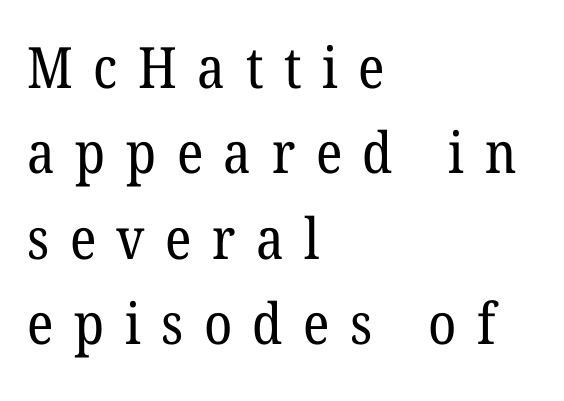
Q: Is the text bold? A: No.
Q: Is the typeface a serif or a sans-serif typeface? A: Serif.
Q: Is the text underlined? A: No.
Q: How is the paragraph aligned? A: Left-aligned.
Q: Is the spacing between letters normal or unusually wide? A: Unusually wide.
Q: Is the spacing between lines tight, normal or loose? A: Normal.
Q: Width (condensed, normal, or wide)? A: Normal.
Q: Stroke contrast? A: Low.
Q: x-height? A: Medium.
Q: Monospaced? A: No.
